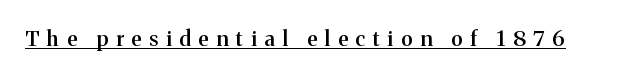
The image shows 21 px text type, upright; set unusually wide letter spacing (+0.37 em), underlined.
